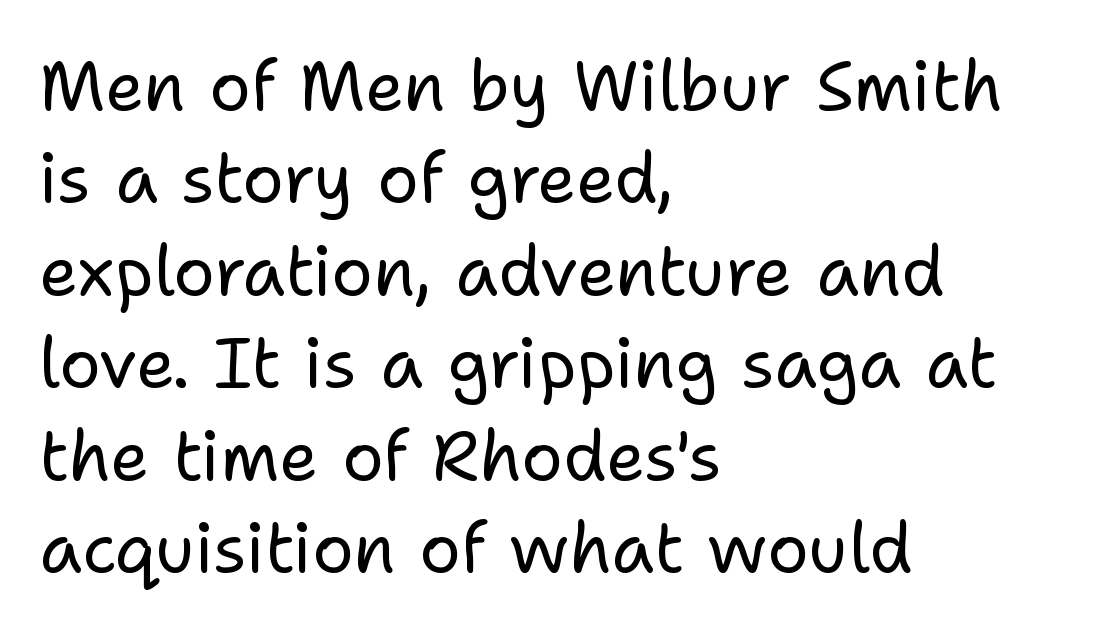
Q: Is the text bold? A: No.
Q: Is the text italic (slanted)? A: No, it is upright.
Q: Is the typeface a serif or a sans-serif typeface? A: Sans-serif.
Q: Is the text underlined? A: No.
Q: How is the paragraph aligned? A: Left-aligned.
Q: Is the spacing between letters normal or unusually wide? A: Normal.
Q: Is the spacing between lines tight, normal or loose? A: Normal.
Q: Width (condensed, normal, or wide)? A: Normal.
Q: Stroke contrast? A: Low.
Q: x-height? A: Medium.
Q: Monospaced? A: No.
